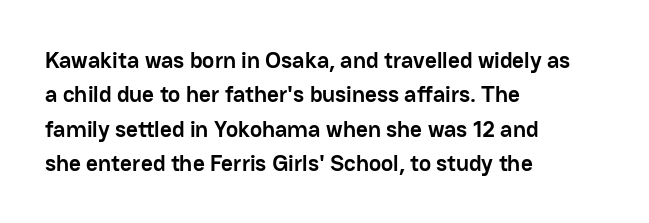
{"italic": "no", "bold": "yes", "underline": "no", "align": "left", "line_spacing": "normal", "line_spacing_ratio": 1.49, "letter_spacing": "normal", "letter_spacing_em": 0.0, "glyph_px": 23}
